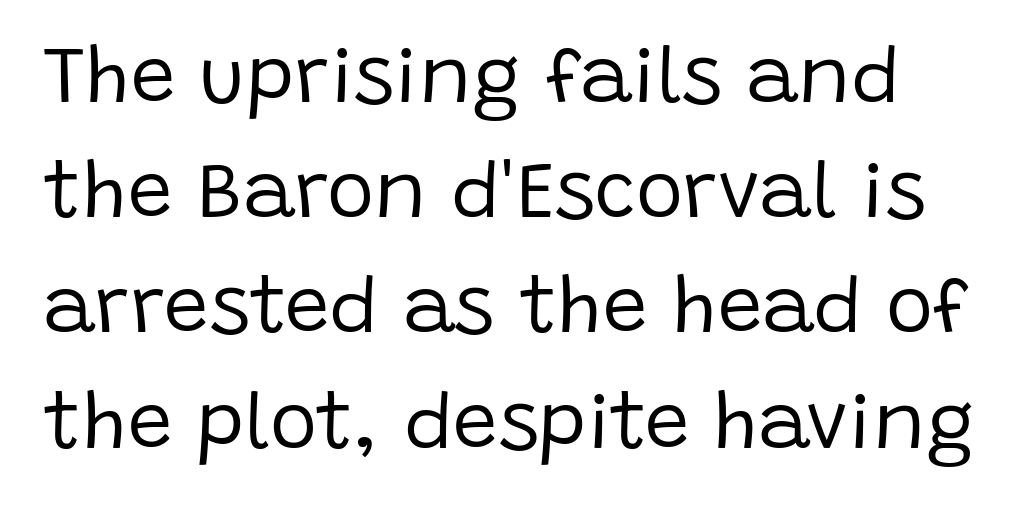
This sample keeps an unexceptional amount of space between lines. Compared with a typical body face, this is equally light or lighter still. The letters sit at their default tracking, neither squeezed nor spread. Proportional: the letters do not fall into vertical columns. You can tell it's not italic because the verticals are truly vertical. Grotesque or geometric, the face here clearly has no serifs.
